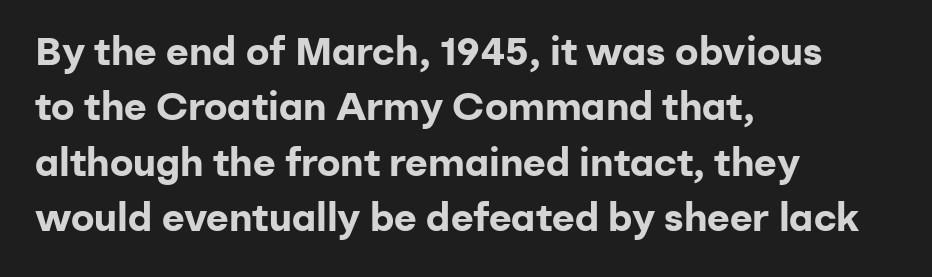
{"serif": "no", "italic": "no", "bold": "yes", "weight": "bold", "width": "normal", "stroke_contrast": "low", "x_height": "medium", "monospaced": "no", "underline": "no", "align": "left", "line_spacing": "normal", "line_spacing_ratio": 1.42, "letter_spacing": "normal", "letter_spacing_em": 0.0, "glyph_px": 39}
